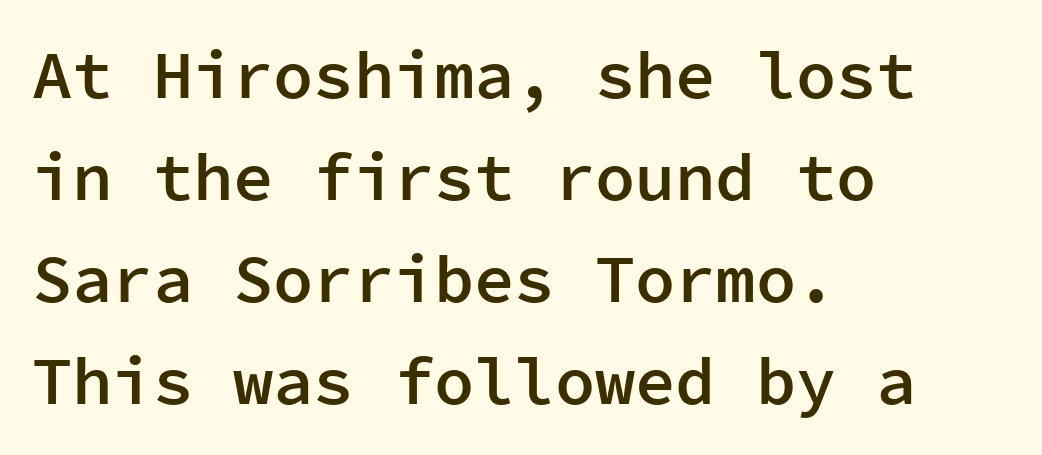
Q: Is the text bold? A: Semi-bold.
Q: Is the text italic (slanted)? A: No, it is upright.
Q: Is the typeface a serif or a sans-serif typeface? A: Sans-serif.
Q: Is the text underlined? A: No.
Q: How is the paragraph aligned? A: Left-aligned.
Q: Is the spacing between letters normal or unusually wide? A: Normal.
Q: Is the spacing between lines tight, normal or loose? A: Normal.
Q: Width (condensed, normal, or wide)? A: Normal.
Q: Stroke contrast? A: Low.
Q: x-height? A: Medium.
Q: Monospaced? A: Yes.
